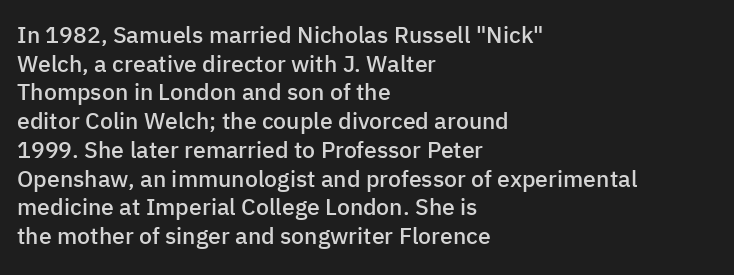
The specimen omits any rule beneath the text block's lines. The type sits square on the baseline with zero lean. This block has exactly the height ordinary leading produces. Does extra space separate the letters? No, they use regular spacing.
